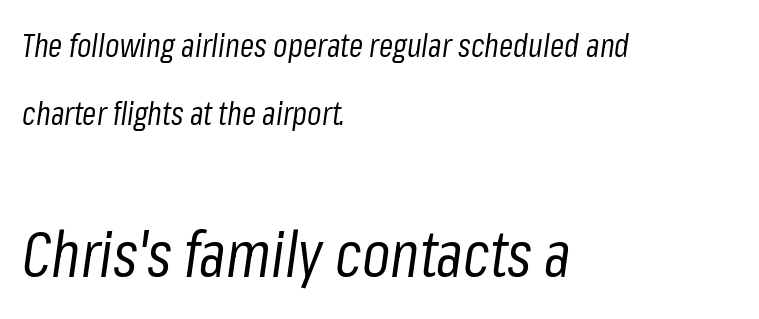
Q: Is the text bold? A: No.
Q: Is the text italic (slanted)? A: Yes, it leans right by about 8 degrees.
Q: Is the text underlined? A: No.
Q: How is the paragraph aligned? A: Left-aligned.
Q: Is the spacing between letters normal or unusually wide? A: Normal.
Q: Is the spacing between lines tight, normal or loose? A: Loose.
Q: Which block of text is set in a larger size, the first (top) or the second (bottom)? A: The second (bottom) one.
Q: Width (condensed, normal, or wide)? A: Condensed.
Q: Stroke contrast? A: Low.
Q: x-height? A: Medium.
Q: Monospaced? A: No.
